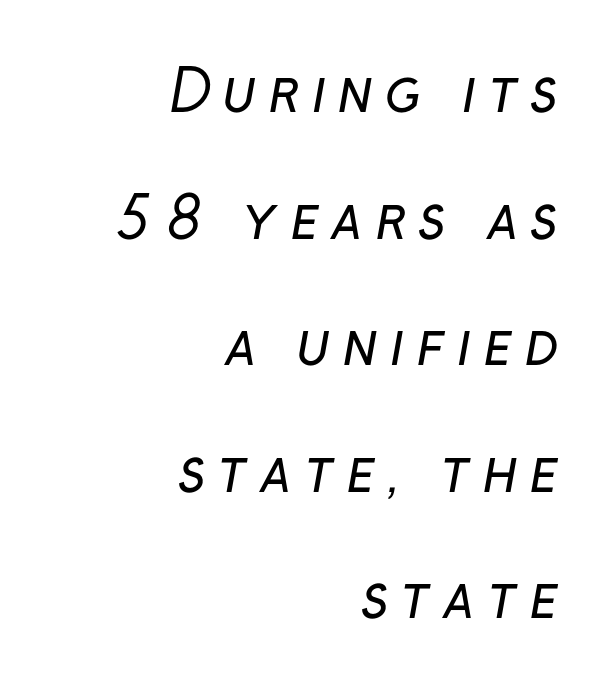
This sample uses expanded letter spacing, leaving extra air between glyphs. Do the characters align in a grid? No, the font is proportional. In terms of letterform style, serifs are entirely absent. One-word summary of the alignment: right. Words float on clear page, feet unadorned.
